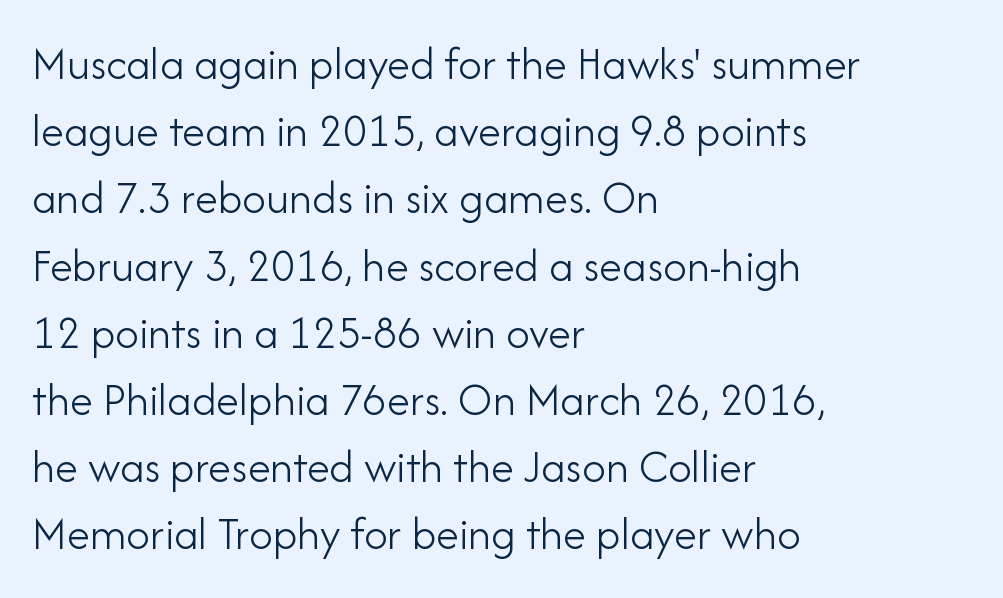
Weight class: somewhere from thin through regular. Each new line begins a customary step beneath the previous one. The zone under the glyphs is completely vacant. The typography opts for an upright posture over an oblique one. Which margin do the lines hug? The left one — the right edge is uneven.
